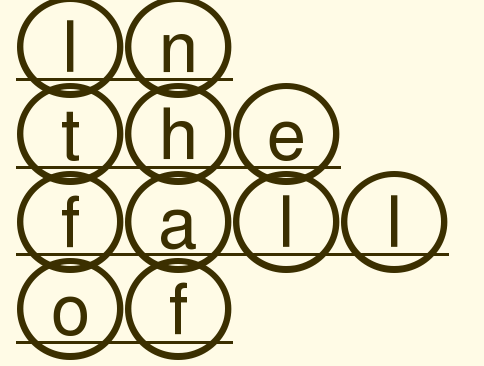
The image shows 70 px wide type, upright; set left-aligned, normal line spacing (1.25x), normal letter spacing, underlined; a large x-height.
